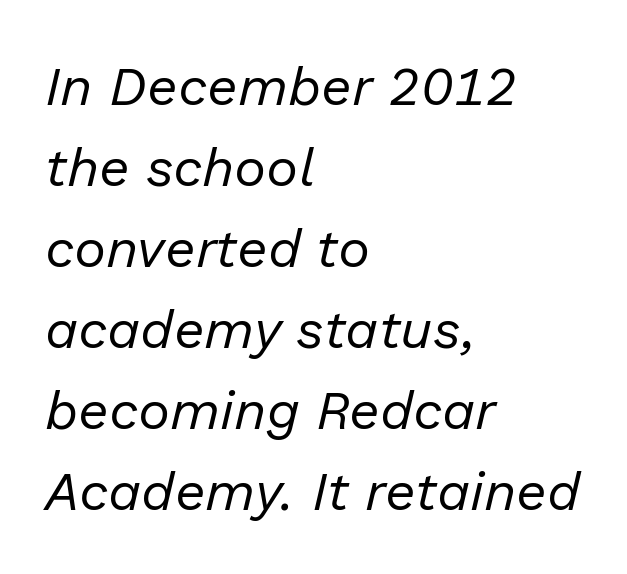
The passage shown is typed in a proportional face where columns would drift. Students, note that the glyphs here touch the page at normal intervals. Lines of text with bare space underneath. Interline gaps are of average width in this sample. The compositor pushed each line to the left boundary. The face looks like a standard text weight, possibly lighter.
